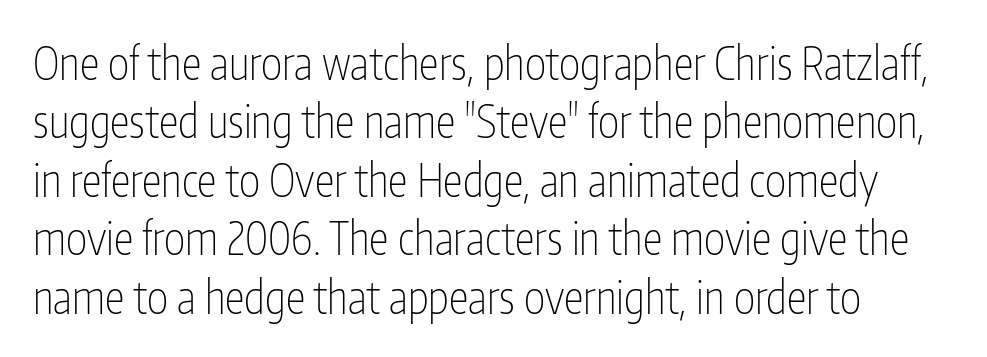
{"serif": "no", "italic": "no", "bold": "no", "weight": "thin", "width": "condensed", "stroke_contrast": "low", "x_height": "medium", "monospaced": "no", "underline": "no", "align": "left", "line_spacing": "normal", "line_spacing_ratio": 1.3, "letter_spacing": "normal", "letter_spacing_em": 0.0, "glyph_px": 45}
